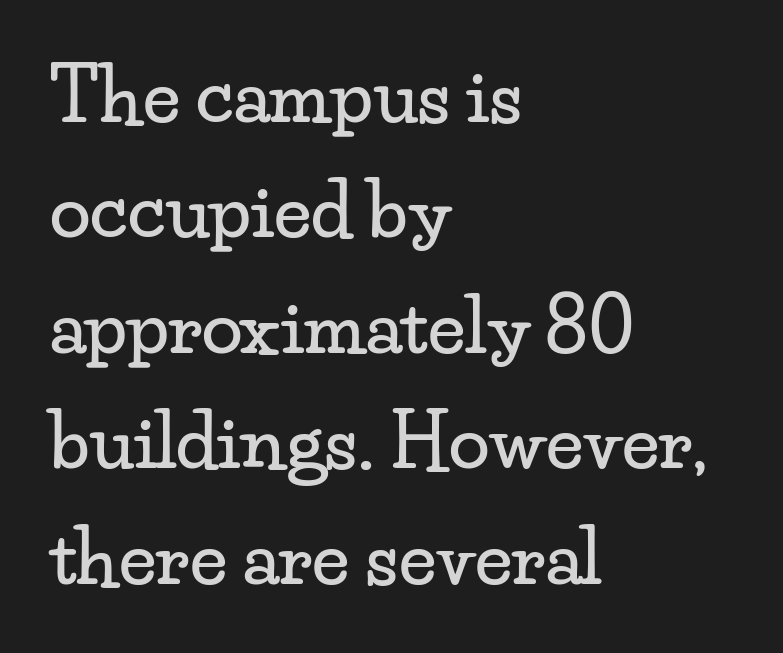
This rendering uses left alignment, leaving the right contour irregular. The axis of the letterforms is exactly vertical. The rendering keeps characters at their native spacing. The face used here is proportionally spaced, like ordinary book or web type. Evenly set lines give the paragraph a standard silhouette. Serifs: yes, visible at the terminals of the letterforms.
